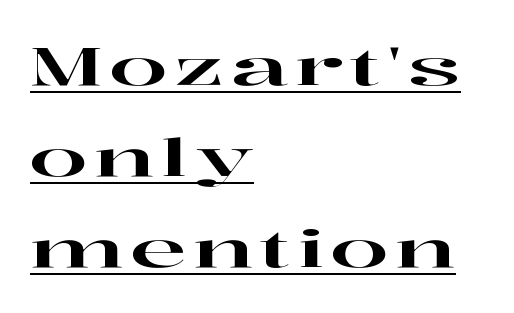
Q: Is the text italic (slanted)? A: No, it is upright.
Q: Is the typeface a serif or a sans-serif typeface? A: Serif.
Q: Is the text underlined? A: Yes.
Q: How is the paragraph aligned? A: Left-aligned.
Q: Width (condensed, normal, or wide)? A: Wide.
Q: Stroke contrast? A: High.
Q: x-height? A: Medium.
Q: Monospaced? A: No.
